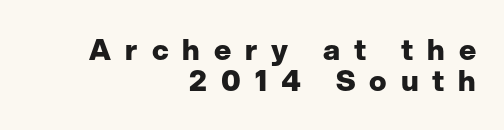
The image shows 29 px heavy sans-serif type, upright; set right-aligned, tight line spacing (1.07x), unusually wide letter spacing (+0.48 em), not underlined; low stroke contrast and a medium x-height.
